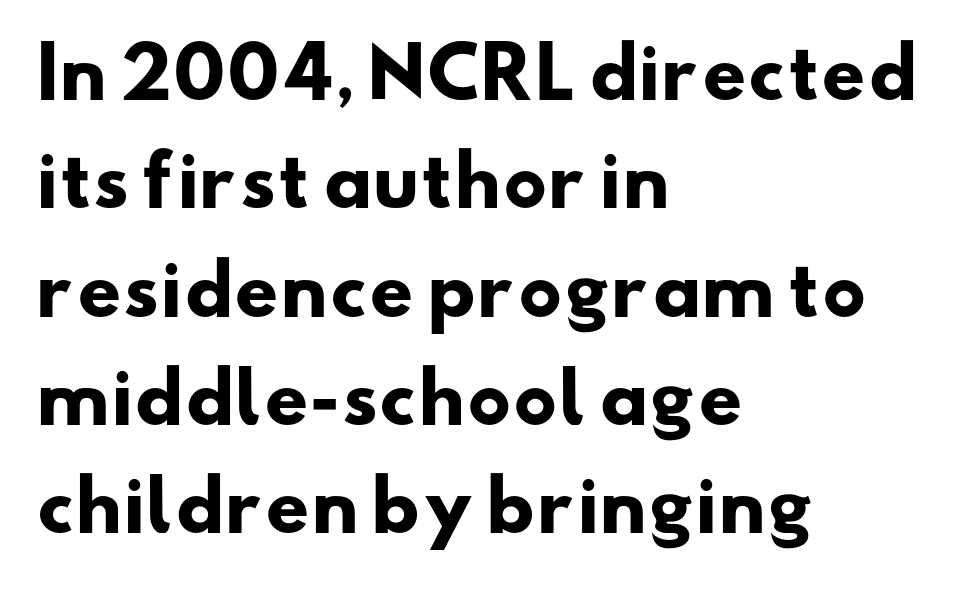
{"serif": "no", "bold": "yes", "weight": "heavy", "width": "wide", "stroke_contrast": "low", "x_height": "small", "monospaced": "no", "underline": "no", "align": "left", "line_spacing": "normal", "line_spacing_ratio": 1.57, "letter_spacing": "normal", "letter_spacing_em": 0.0, "glyph_px": 69}
